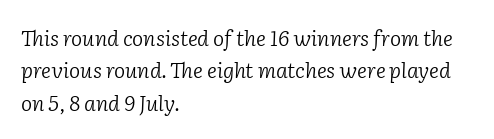
No heavy texture on the line: the type isn't bold. How are the letters spaced? Ordinarily, with no added tracking. The lines are quadded left. Italic? Definitely — the glyphs are oblique.
